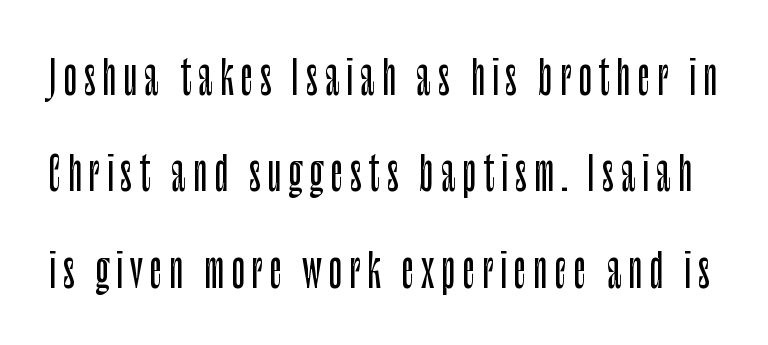
Q: Is the text italic (slanted)? A: No, it is upright.
Q: Is the typeface a serif or a sans-serif typeface? A: Sans-serif.
Q: Is the text underlined? A: No.
Q: Is the spacing between lines tight, normal or loose? A: Loose.
Q: Width (condensed, normal, or wide)? A: Condensed.
Q: Stroke contrast? A: Low.
Q: x-height? A: Large.
Q: Monospaced? A: No.
